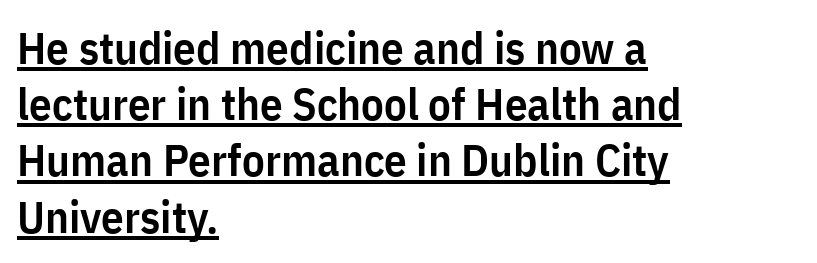
Q: Is the text bold? A: Semi-bold.
Q: Is the text italic (slanted)? A: No, it is upright.
Q: Is the typeface a serif or a sans-serif typeface? A: Sans-serif.
Q: Is the text underlined? A: Yes.
Q: How is the paragraph aligned? A: Left-aligned.
Q: Is the spacing between letters normal or unusually wide? A: Normal.
Q: Is the spacing between lines tight, normal or loose? A: Normal.
Q: Width (condensed, normal, or wide)? A: Condensed.
Q: Stroke contrast? A: Low.
Q: x-height? A: Medium.
Q: Monospaced? A: No.
